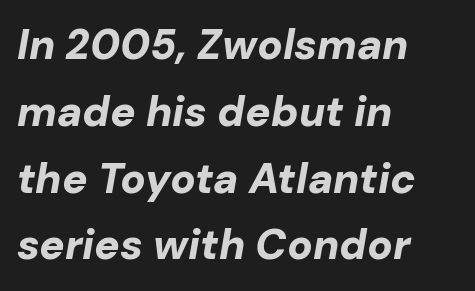
The image shows 42 px bold type, italic (leaning right); set left-aligned, normal line spacing (1.59x), normal letter spacing, not underlined; low stroke contrast and a medium x-height.
